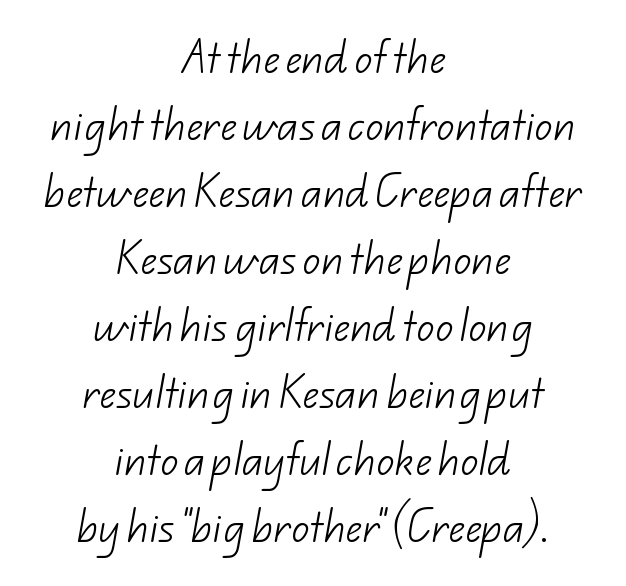
These lines are centered, leaving both edges ragged. Each letter's strokes conclude bluntly, with no projecting serifs. The passage shown is typed in a proportional face where columns would drift. The passage shown is not bold in any degree. Beneath every word, the page is bare. Nobody touched the tracking dial on this one.
